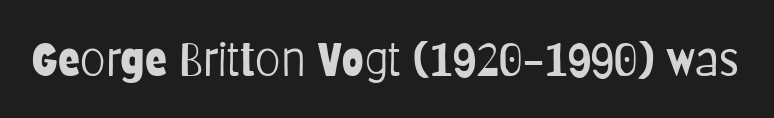
Q: Is the text bold? A: No.
Q: Is the text italic (slanted)? A: No, it is upright.
Q: Is the typeface a serif or a sans-serif typeface? A: Sans-serif.
Q: Is the text underlined? A: No.
Q: Is the spacing between letters normal or unusually wide? A: Normal.
Q: Width (condensed, normal, or wide)? A: Condensed.
Q: Stroke contrast? A: Low.
Q: x-height? A: Large.
Q: Monospaced? A: No.
